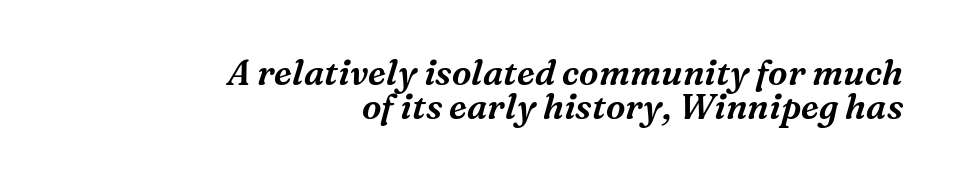
Q: Is the text italic (slanted)? A: Yes, it leans right by about 16 degrees.
Q: Is the typeface a serif or a sans-serif typeface? A: Serif.
Q: Is the text underlined? A: No.
Q: How is the paragraph aligned? A: Right-aligned.
Q: Is the spacing between letters normal or unusually wide? A: Normal.
Q: Is the spacing between lines tight, normal or loose? A: Tight.
Q: Width (condensed, normal, or wide)? A: Normal.
Q: Stroke contrast? A: Medium.
Q: x-height? A: Medium.
Q: Monospaced? A: No.
